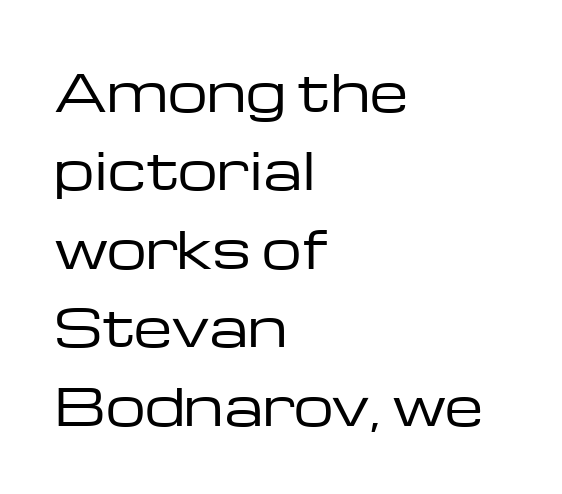
Q: Is the text bold? A: No.
Q: Is the text italic (slanted)? A: No, it is upright.
Q: Is the typeface a serif or a sans-serif typeface? A: Sans-serif.
Q: Is the text underlined? A: No.
Q: How is the paragraph aligned? A: Left-aligned.
Q: Is the spacing between letters normal or unusually wide? A: Normal.
Q: Is the spacing between lines tight, normal or loose? A: Normal.
Q: Width (condensed, normal, or wide)? A: Wide.
Q: Stroke contrast? A: Low.
Q: x-height? A: Medium.
Q: Monospaced? A: No.
